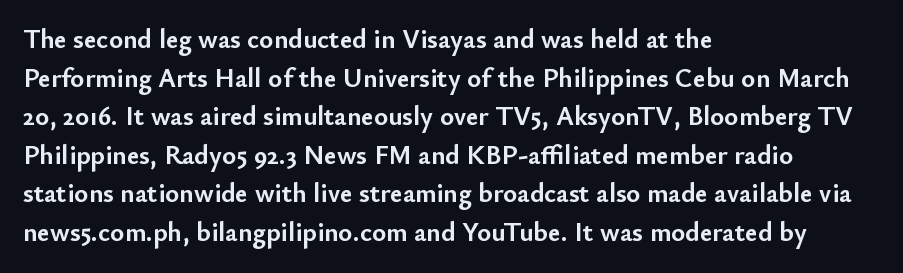
The image shows 27 px bold type, upright; set left-aligned, normal line spacing (1.43x), normal letter spacing, not underlined.
